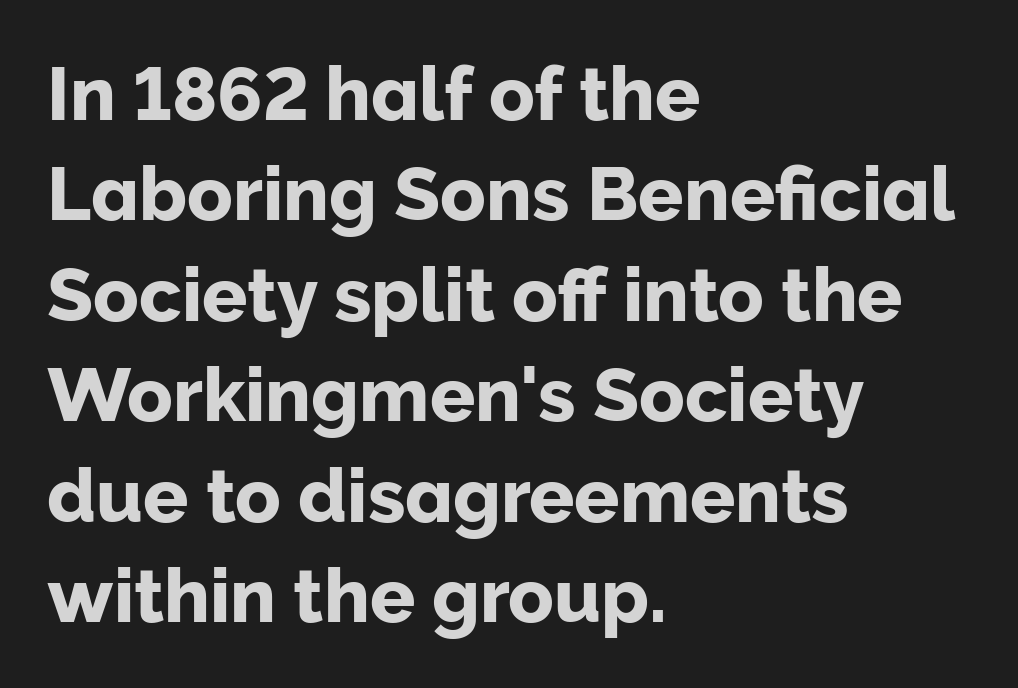
Q: Is the text italic (slanted)? A: No, it is upright.
Q: Is the typeface a serif or a sans-serif typeface? A: Sans-serif.
Q: Is the text underlined? A: No.
Q: How is the paragraph aligned? A: Left-aligned.
Q: Is the spacing between letters normal or unusually wide? A: Normal.
Q: Is the spacing between lines tight, normal or loose? A: Normal.
Q: Width (condensed, normal, or wide)? A: Normal.
Q: Stroke contrast? A: Low.
Q: x-height? A: Medium.
Q: Monospaced? A: No.
